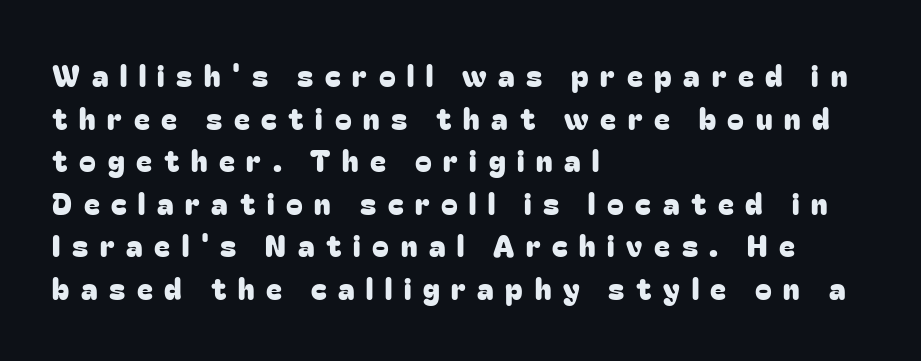
The image shows 30 px sans-serif type, upright; set left-aligned, normal line spacing (1.42x), unusually wide letter spacing (+0.39 em), not underlined; low stroke contrast and a medium x-height.
